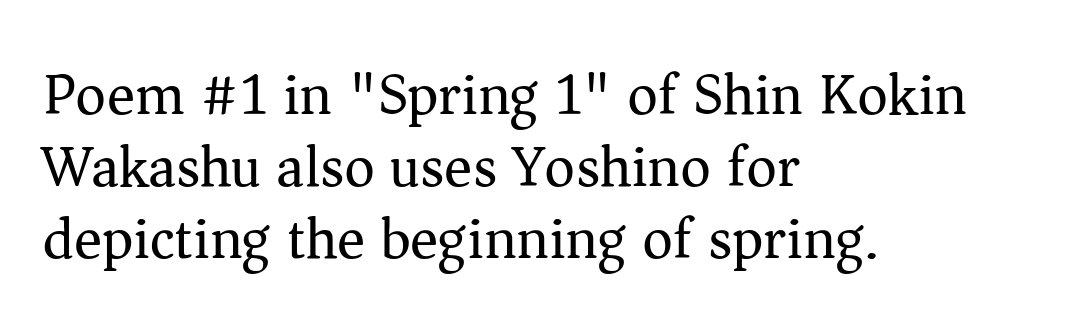
The image shows 59 px regular-weight serif type, upright; set left-aligned, line spacing 1.22x, normal letter spacing, not underlined; medium stroke contrast and a medium x-height.
